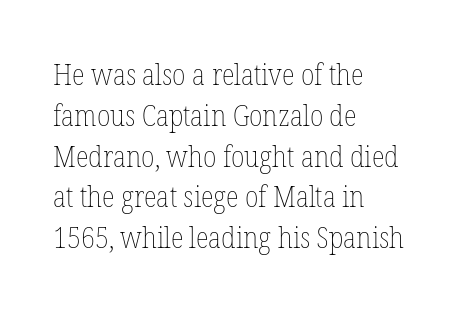
The ragged edge is on the right, which tells us the setting is flush left. Words appear dense and cohesive because spacing is normal. Posture: straight, roman, zero tilt. No heavy texture on the line: the type isn't bold.
